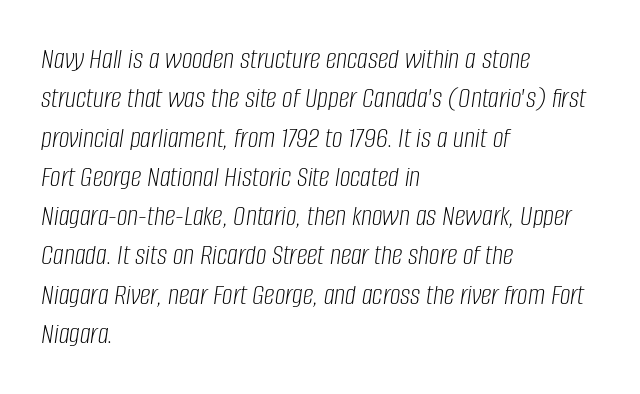
This sample is left-justified, so line endings fall wherever the words run out. This is not heavy type; no bold has been used. Look at the tracking — it's just the regular setting, nothing added. Just letters on the line, the space beneath them empty. Reading down the column, the eye jumps a familiar distance to each next line. The face used here has a pronounced slope to its letters.
